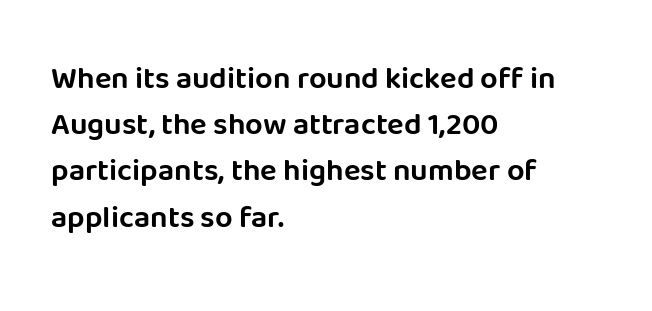
{"serif": "no", "italic": "no", "width": "normal", "stroke_contrast": "low", "x_height": "large", "monospaced": "no", "underline": "no", "align": "left", "line_spacing": "normal", "line_spacing_ratio": 1.49, "letter_spacing": "normal", "letter_spacing_em": 0.0, "glyph_px": 31}
